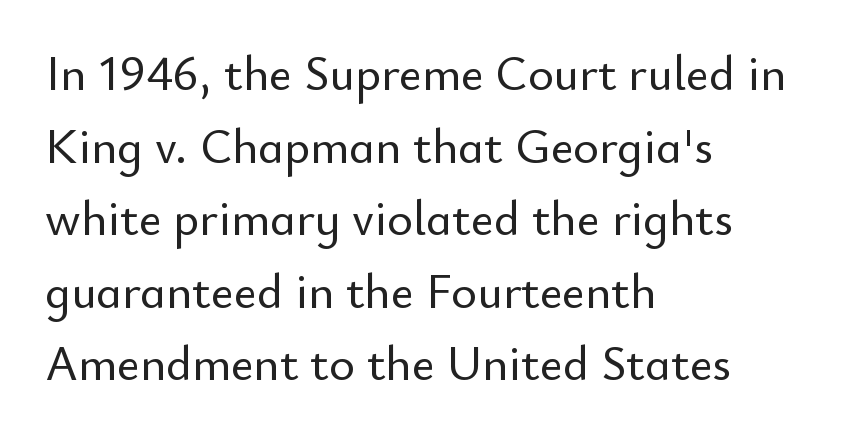
If you drew a ruler down the left edge, every line would touch it. The face used here is rendered with its standard letterfit. Just letters on the line, the space beneath them empty. Normally led — the rows are evenly, conventionally spaced. Style check: upright. The letters advance in unequal steps, a hallmark of proportional type.
